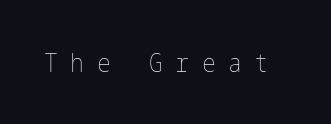
A bare baseline throughout the passage. Every character sits straight up, as roman type does. Tracking value appears strongly positive — letters spread wide. The font is comparable to plain body text, perhaps lighter.
